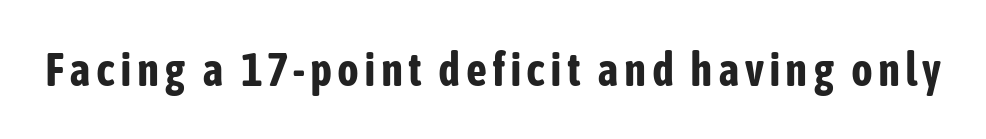
{"serif": "no", "italic": "no", "bold": "yes", "weight": "bold", "width": "condensed", "stroke_contrast": "low", "x_height": "medium", "monospaced": "no", "underline": "no", "glyph_px": 46}
